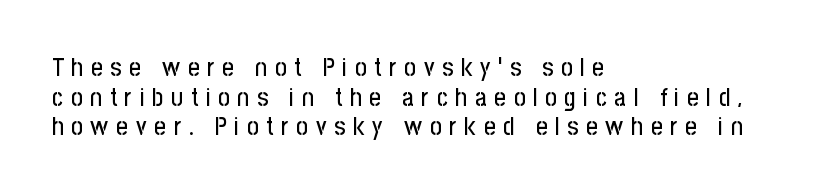
The letterforms stand isolated, each surrounded by extra space. This is roman type, the default non-slanted kind. The strip under each line holds only bare page. Casual observation: everything's shoved over to the left.
